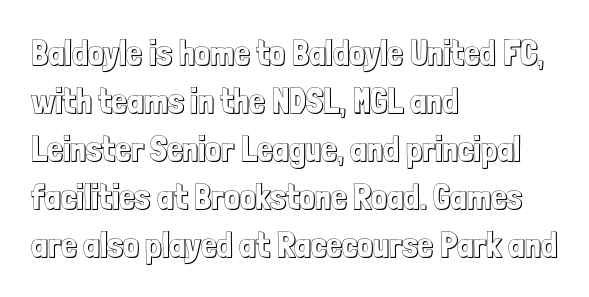
{"italic": "no", "width": "condensed", "x_height": "medium", "monospaced": "no", "underline": "no", "align": "left", "line_spacing": "normal", "line_spacing_ratio": 1.37, "letter_spacing": "normal", "letter_spacing_em": 0.0, "glyph_px": 35}
